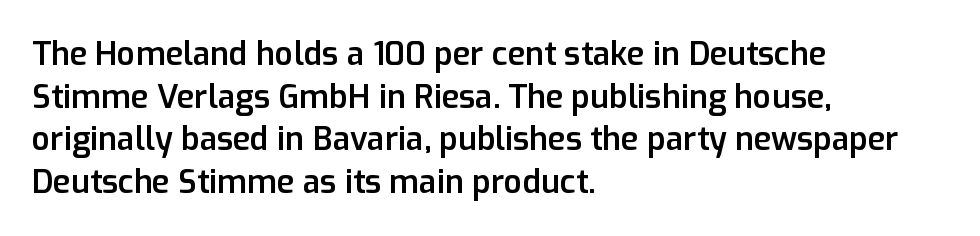
Q: Is the text bold? A: Semi-bold.
Q: Is the text italic (slanted)? A: No, it is upright.
Q: Is the typeface a serif or a sans-serif typeface? A: Sans-serif.
Q: Is the text underlined? A: No.
Q: How is the paragraph aligned? A: Left-aligned.
Q: Is the spacing between letters normal or unusually wide? A: Normal.
Q: Is the spacing between lines tight, normal or loose? A: Normal.
Q: Width (condensed, normal, or wide)? A: Normal.
Q: Stroke contrast? A: Low.
Q: x-height? A: Medium.
Q: Monospaced? A: No.
